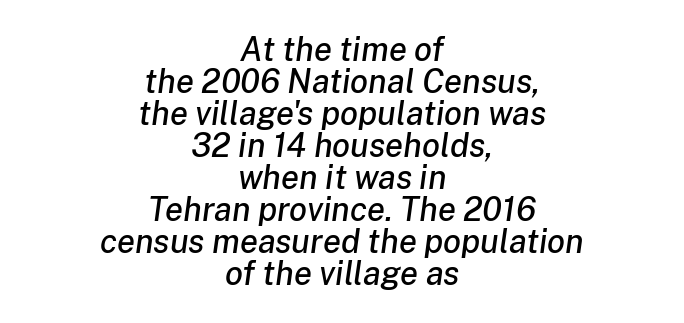
The image shows 33 px text type, italic (leaning right); set centered, tight line spacing (0.97x), normal letter spacing, not underlined; low stroke contrast and a medium x-height.
